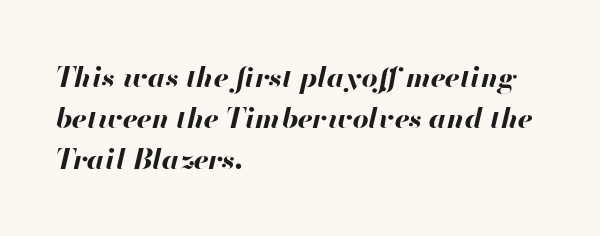
{"italic": "yes", "lean": "right", "slant_degrees": 13, "bold": "yes", "weight": "bold", "width": "normal", "stroke_contrast": "high", "x_height": "small", "monospaced": "no", "underline": "no", "align": "left", "line_spacing": "normal", "line_spacing_ratio": 1.46, "letter_spacing": "normal", "letter_spacing_em": 0.0, "glyph_px": 28}
